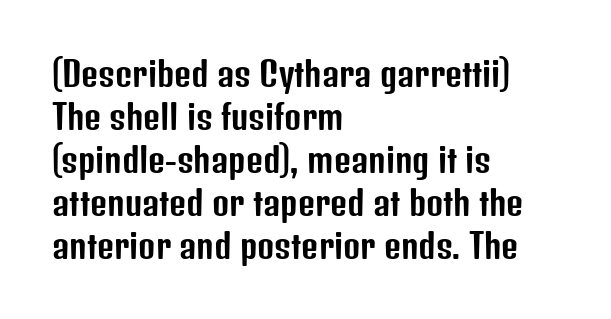
The image shows 33 px condensed sans-serif type, upright; set left-aligned, normal line spacing (1.3x), normal letter spacing, not underlined; low stroke contrast and a medium x-height.
